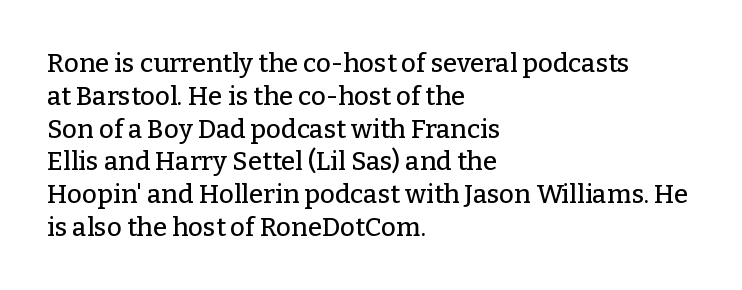
Each new line begins a customary step beneath the previous one. The passage shown is not underscored anywhere. Unlike italic type, these characters show no tilt at all. Casual observation: everything's shoved over to the left.
